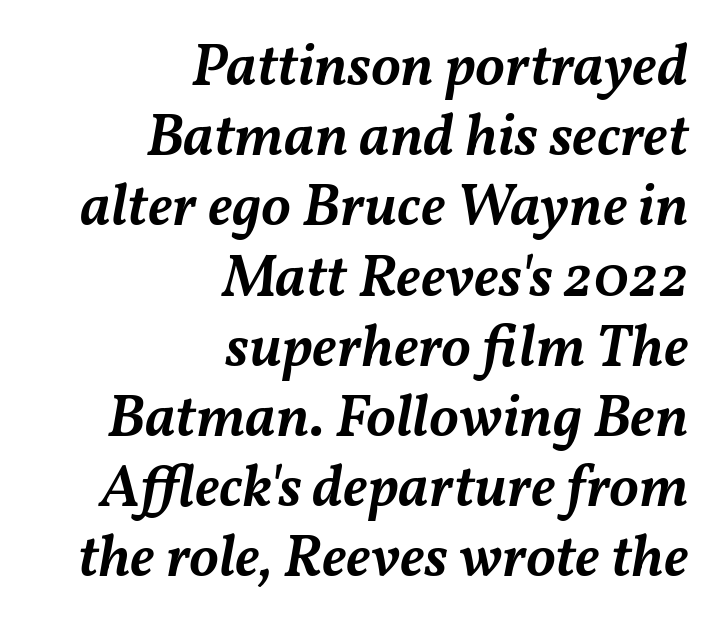
Q: Is the text bold? A: Semi-bold.
Q: Is the text italic (slanted)? A: Yes, it leans right by about 11 degrees.
Q: Is the text underlined? A: No.
Q: How is the paragraph aligned? A: Right-aligned.
Q: Is the spacing between letters normal or unusually wide? A: Normal.
Q: Width (condensed, normal, or wide)? A: Normal.
Q: Stroke contrast? A: Medium.
Q: x-height? A: Medium.
Q: Monospaced? A: No.
